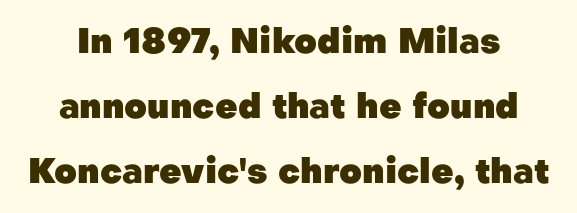
You can tell it's not italic because the verticals are truly vertical. The line texture is even and compact thanks to regular tracking. These lines are composed in type without serifs. These lines are rendered in a variable-pitch font. No word sits above an underline.
